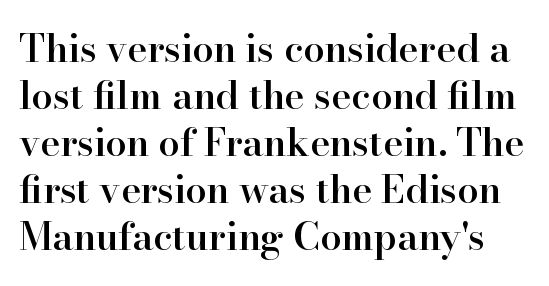
The image shows 38 px semibold serif type, upright; set line spacing 1.24x, normal letter spacing, not underlined; high stroke contrast and a small x-height.
